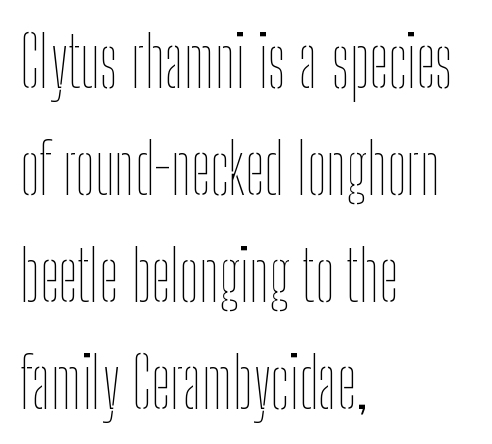
No italicization has been applied; the sample stays upright. The lines are quadded left. Is this a heavy cut? Hardly; it is regular or lighter. Vertical spacing — default.
